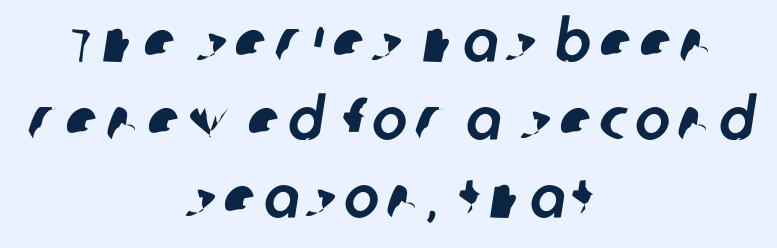
The image shows 59 px sans-serif type; set centered, normal line spacing (1.32x), not underlined; low stroke contrast and a large x-height.
